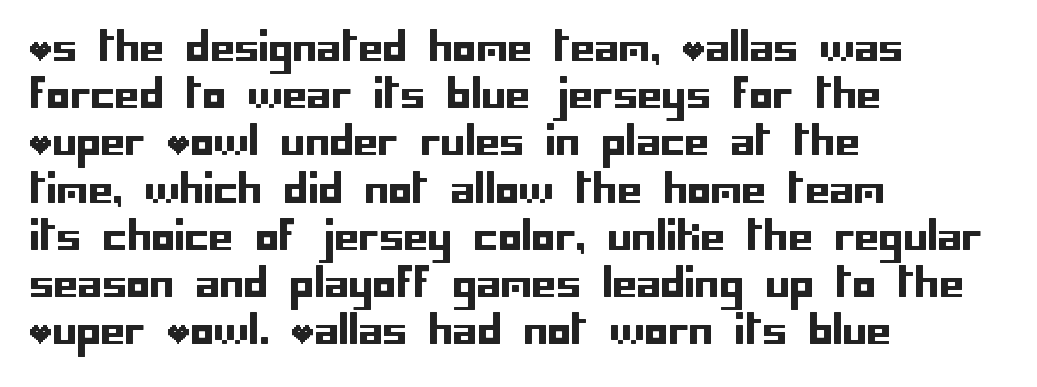
Q: Is the text italic (slanted)? A: No, it is upright.
Q: Is the typeface a serif or a sans-serif typeface? A: Sans-serif.
Q: Is the text underlined? A: No.
Q: How is the paragraph aligned? A: Left-aligned.
Q: Is the spacing between letters normal or unusually wide? A: Normal.
Q: Width (condensed, normal, or wide)? A: Normal.
Q: Stroke contrast? A: Low.
Q: x-height? A: Large.
